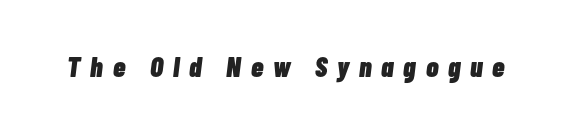
Students, this is bold: see how much ink each stroke carries. Only glyphs here, with clear space below each row. The passage shown leans; its letterforms are oblique. This sample has the flowing, uneven cadence of proportional lettering. Substantial extra tracking has been applied to these lines.
